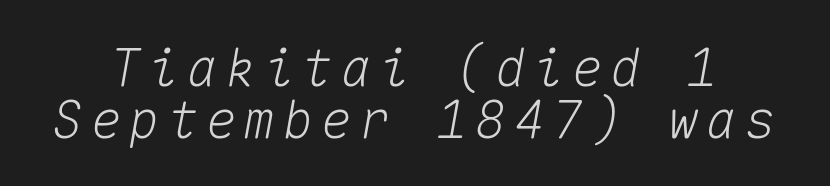
The image shows 52 px text type, italic (leaning right), monospaced; set tight line spacing (1.0x), not underlined; medium stroke contrast and a medium x-height.
